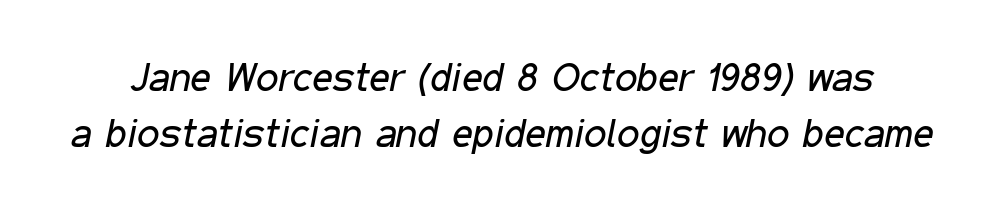
{"italic": "yes", "lean": "right", "slant_degrees": 11, "bold": "no", "weight": "regular", "width": "condensed", "stroke_contrast": "low", "x_height": "medium", "monospaced": "no", "underline": "no", "line_spacing": "normal", "line_spacing_ratio": 1.41, "letter_spacing": "normal", "letter_spacing_em": 0.0, "glyph_px": 40}
